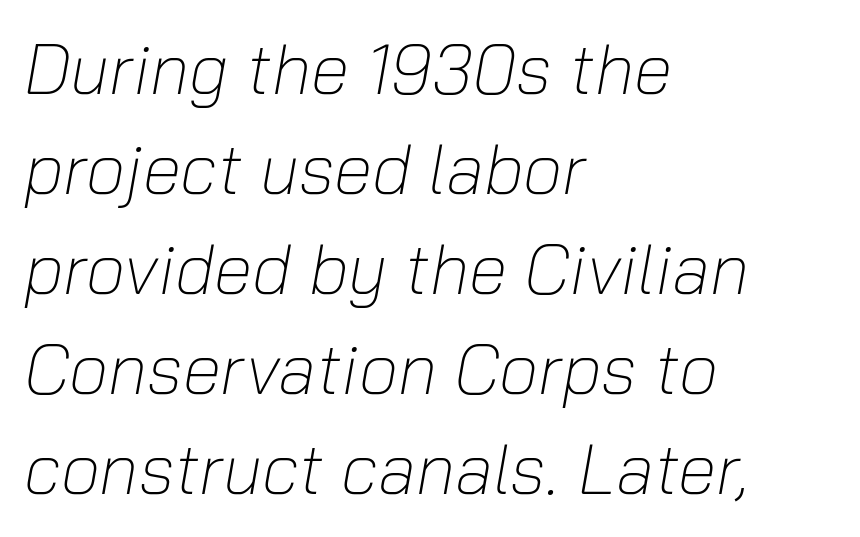
Interline gaps are of average width in this sample. Every character sits at an angle, as italics do. The cut favours lightness, reaching ordinary text weight at its darkest. The rag falls on the right side of this text block. Is the letter spacing exaggerated? No — it looks like the ordinary default.
